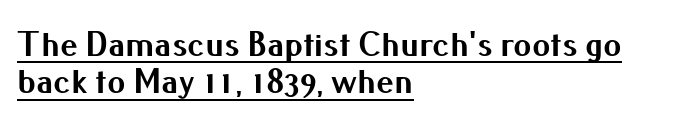
The image shows 36 px bold sans-serif type, upright; set left-aligned, tight line spacing (1.04x), normal letter spacing, underlined; medium stroke contrast and a small x-height.
